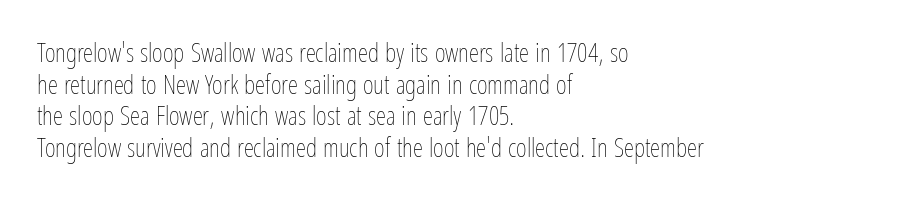
Nope, not italic — everything's standing straight. The font is comparable to plain body text, perhaps lighter. Inter-character spacing is left at the font's built-in metrics. The zone under the glyphs is completely vacant. These lines are set flush left with a ragged right edge.
